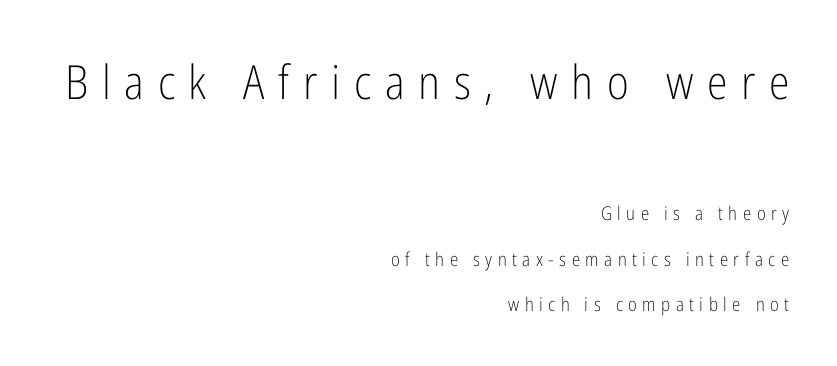
The image shows 47 px light, condensed sans-serif type, upright; set right-aligned, loose line spacing (2.41x), unusually wide letter spacing (+0.29 em), not underlined; the first (top) block is 2.47x larger; low stroke contrast and a medium x-height.
